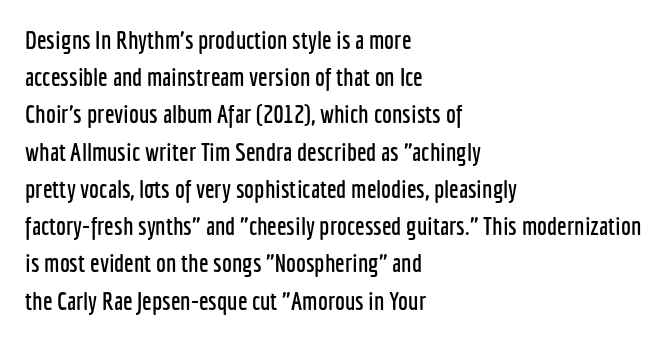
Designer's note — italics off, roman on. Compared with typical paragraphs, the rows here are spaced about the same. No word sits above an underline. Left-aligned paragraph, ragged on the right. This sample uses plain, unmodified letter spacing.
